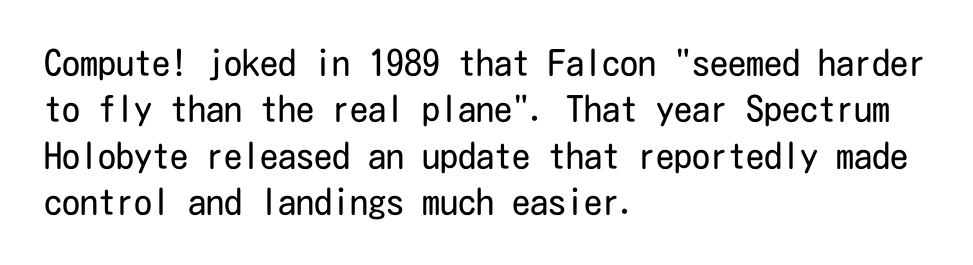
Q: Is the text bold? A: No.
Q: Is the text italic (slanted)? A: No, it is upright.
Q: Is the typeface a serif or a sans-serif typeface? A: Sans-serif.
Q: Is the text underlined? A: No.
Q: How is the paragraph aligned? A: Left-aligned.
Q: Is the spacing between letters normal or unusually wide? A: Normal.
Q: Is the spacing between lines tight, normal or loose? A: Normal.
Q: Width (condensed, normal, or wide)? A: Condensed.
Q: Stroke contrast? A: Low.
Q: x-height? A: Medium.
